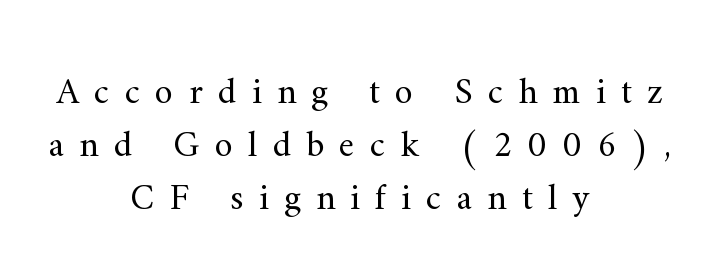
Observe the serifs anchoring each vertical stroke in this sample. Evenly set lines give the paragraph a standard silhouette. You could not count columns in this text — the font is proportionally spaced. The gaps between neighbouring characters are conspicuously large. Unmarked baselines from the first word to the last. The typesetter chose a symmetrical, centered arrangement here.
